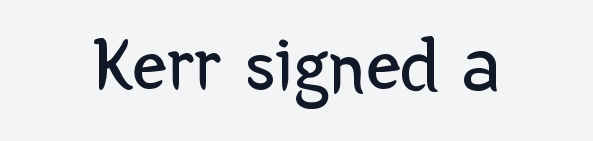
A quiet, ordinary-to-light weight characterises the typeface. Every row of glyphs is offset so its center matches the block's center. Nope, not italic — everything's standing straight. Each row of text sits above clean, open space. Unlike a traditional serif, this face leaves its strokes unadorned.
